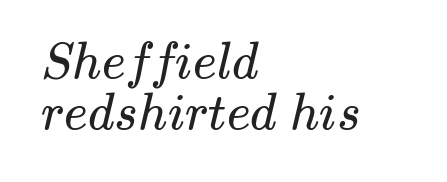
{"serif": "yes", "bold": "no", "weight": "regular", "width": "wide", "stroke_contrast": "medium", "x_height": "small", "monospaced": "no", "underline": "no", "align": "left", "line_spacing": "tight", "line_spacing_ratio": 1.0, "letter_spacing": "normal", "letter_spacing_em": 0.0, "glyph_px": 51}
